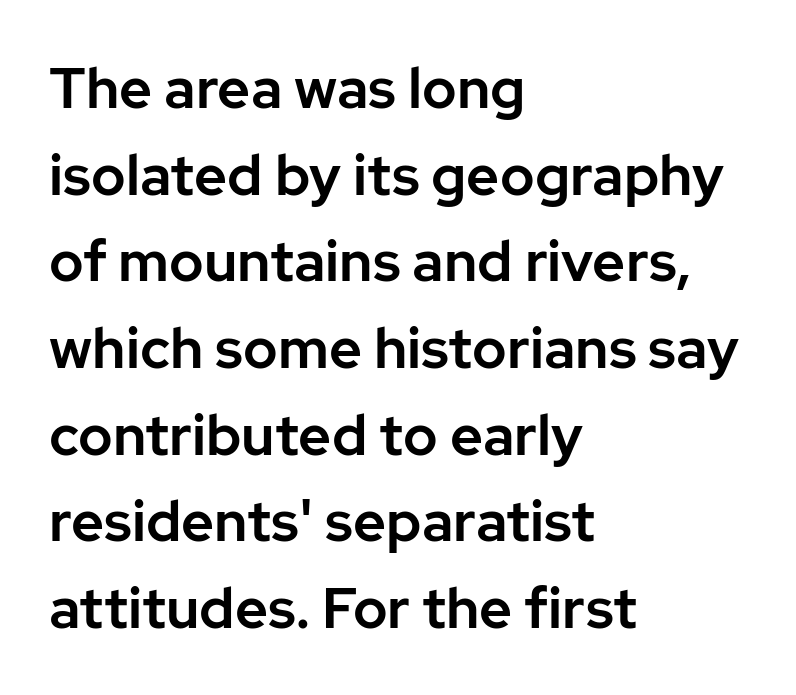
Q: Is the text italic (slanted)? A: No, it is upright.
Q: Is the typeface a serif or a sans-serif typeface? A: Sans-serif.
Q: Is the text underlined? A: No.
Q: How is the paragraph aligned? A: Left-aligned.
Q: Is the spacing between letters normal or unusually wide? A: Normal.
Q: Is the spacing between lines tight, normal or loose? A: Normal.
Q: Width (condensed, normal, or wide)? A: Normal.
Q: Stroke contrast? A: Low.
Q: x-height? A: Medium.
Q: Monospaced? A: No.
